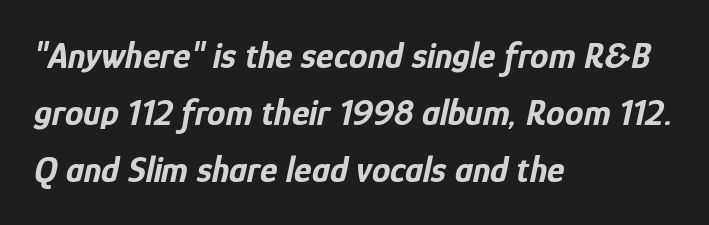
{"italic": "yes", "lean": "right", "slant_degrees": 12, "bold": "yes", "weight": "bold", "width": "condensed", "stroke_contrast": "low", "x_height": "medium", "monospaced": "no", "underline": "no", "align": "left", "line_spacing": "normal", "line_spacing_ratio": 1.54, "letter_spacing": "normal", "letter_spacing_em": 0.0, "glyph_px": 37}
